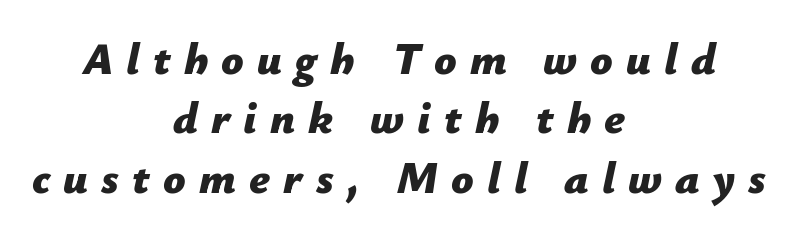
Students, observe: this is what conventionally led text looks like. Glyph-to-glyph distance is far greater than everyday printed text. The letters advance in unequal steps, a hallmark of proportional type. The axis of the letterforms is tilted away from vertical. The glyphs are unaccompanied by any horizontal stroke below them. Heavy, bold letterforms.
